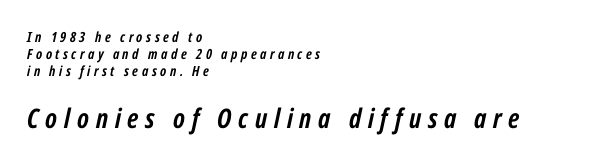
Q: Is the text bold? A: Yes.
Q: Is the text italic (slanted)? A: Yes, it leans right by about 12 degrees.
Q: Is the text underlined? A: No.
Q: How is the paragraph aligned? A: Left-aligned.
Q: Is the spacing between letters normal or unusually wide? A: Unusually wide.
Q: Which block of text is set in a larger size, the first (top) or the second (bottom)? A: The second (bottom) one.
